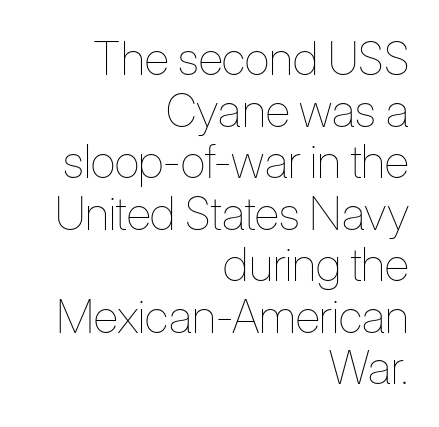
The paragraph has a hard right edge and a soft left edge. These lines are rendered in a variable-pitch font. Each stroke keeps to a modest, everyday thickness or less. Leading: reduced. This is roman type, the default non-slanted kind. Each word holds together tightly as a unit, with standard inter-letter gaps.
